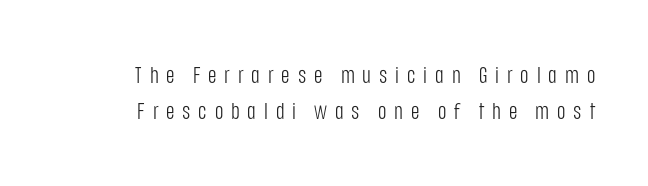
Q: Is the text bold? A: No.
Q: Is the text italic (slanted)? A: No, it is upright.
Q: Is the text underlined? A: No.
Q: How is the paragraph aligned? A: Right-aligned.
Q: Is the spacing between letters normal or unusually wide? A: Unusually wide.
Q: Is the spacing between lines tight, normal or loose? A: Normal.
